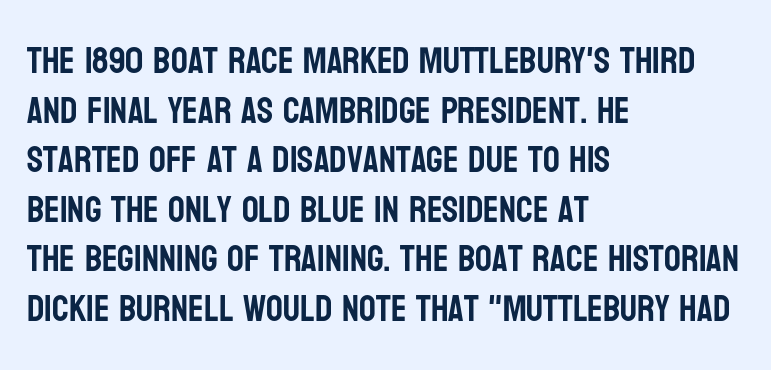
The image shows 37 px condensed sans-serif type, upright; set left-aligned, normal line spacing (1.34x), normal letter spacing, not underlined; low stroke contrast and a large x-height.
